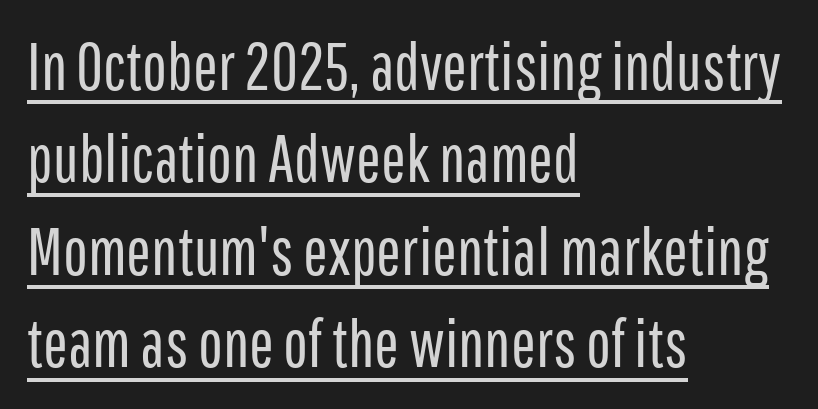
Q: Is the text bold? A: No.
Q: Is the text italic (slanted)? A: No, it is upright.
Q: Is the typeface a serif or a sans-serif typeface? A: Sans-serif.
Q: Is the text underlined? A: Yes.
Q: How is the paragraph aligned? A: Left-aligned.
Q: Is the spacing between letters normal or unusually wide? A: Normal.
Q: Is the spacing between lines tight, normal or loose? A: Normal.
Q: Width (condensed, normal, or wide)? A: Condensed.
Q: Stroke contrast? A: Low.
Q: x-height? A: Medium.
Q: Monospaced? A: No.
